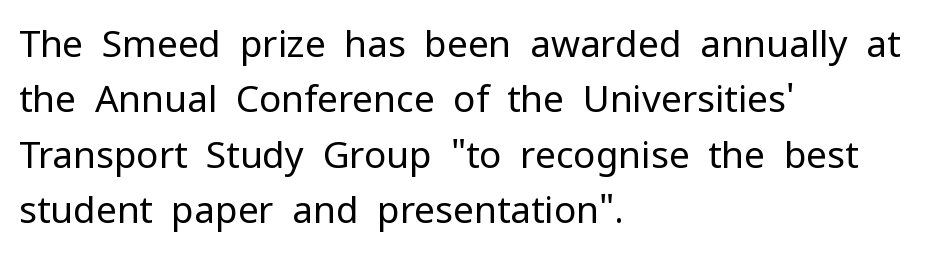
Q: Is the text bold? A: No.
Q: Is the text italic (slanted)? A: No, it is upright.
Q: Is the typeface a serif or a sans-serif typeface? A: Sans-serif.
Q: Is the text underlined? A: No.
Q: How is the paragraph aligned? A: Left-aligned.
Q: Is the spacing between letters normal or unusually wide? A: Normal.
Q: Is the spacing between lines tight, normal or loose? A: Normal.
Q: Width (condensed, normal, or wide)? A: Normal.
Q: Stroke contrast? A: Low.
Q: x-height? A: Medium.
Q: Monospaced? A: No.
